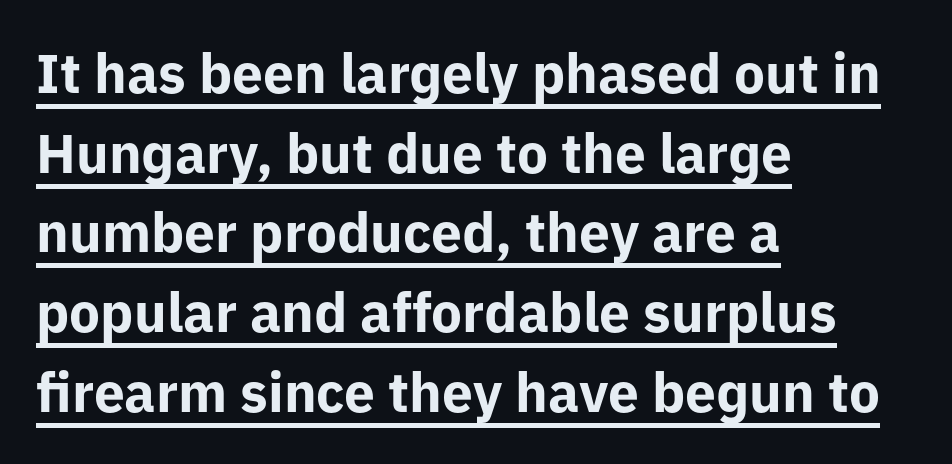
{"serif": "no", "italic": "no", "bold": "yes", "weight": "bold", "width": "normal", "stroke_contrast": "low", "x_height": "medium", "monospaced": "no", "underline": "yes", "align": "left", "line_spacing": "normal", "line_spacing_ratio": 1.45, "letter_spacing": "normal", "letter_spacing_em": 0.0, "glyph_px": 55}
